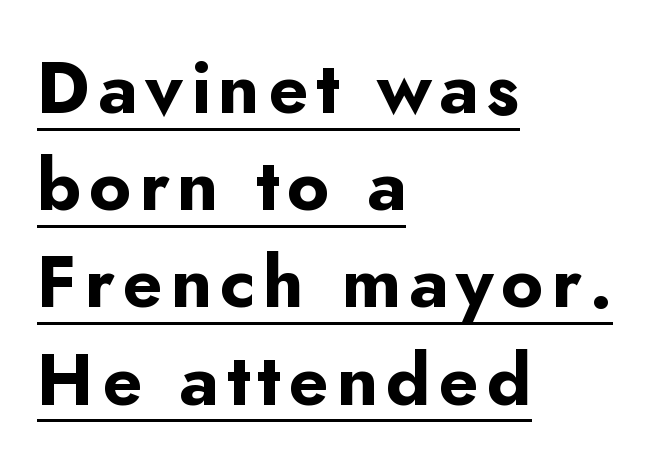
Is there an underline? Yes — a line sits under the letters. This sample keeps an unexceptional amount of space between lines. Weight: bold. Proportional: the letters do not fall into vertical columns.
